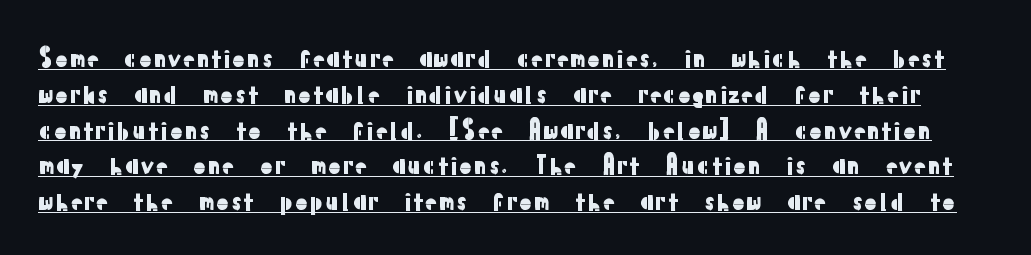
{"italic": "no", "underline": "yes", "line_spacing": "normal", "line_spacing_ratio": 1.49, "letter_spacing": "normal", "letter_spacing_em": 0.0, "glyph_px": 24}
